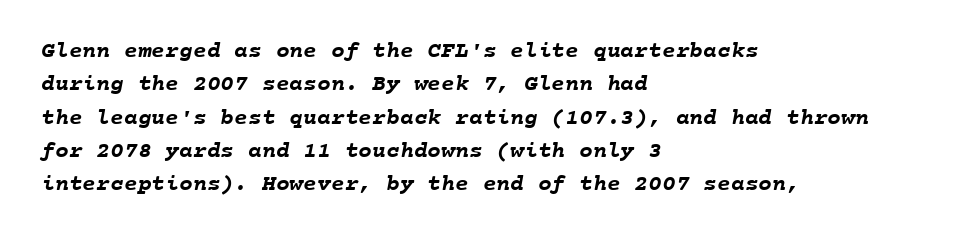
{"bold": "yes", "underline": "no", "align": "left", "line_spacing": "normal", "line_spacing_ratio": 1.45, "letter_spacing": "normal", "letter_spacing_em": 0.0, "glyph_px": 23}
